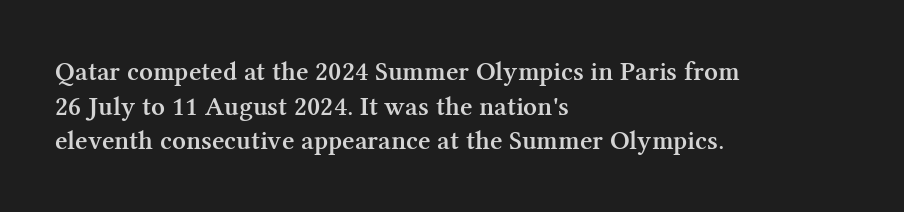
Set as a demibold, roughly 600 on the weight scale. The rendering anchors every line to the left-hand side. Tracking here is standard; glyphs follow each other at the usual distance. In terms of posture, this sample is upright. Each row of text sits above clean, open space.
